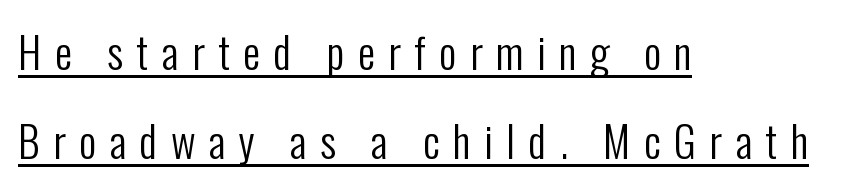
{"serif": "no", "italic": "no", "bold": "no", "weight": "regular", "width": "condensed", "stroke_contrast": "low", "x_height": "medium", "monospaced": "no", "underline": "yes", "align": "left", "line_spacing": "loose", "line_spacing_ratio": 2.07, "letter_spacing": "wide", "letter_spacing_em": 0.31, "glyph_px": 43}
